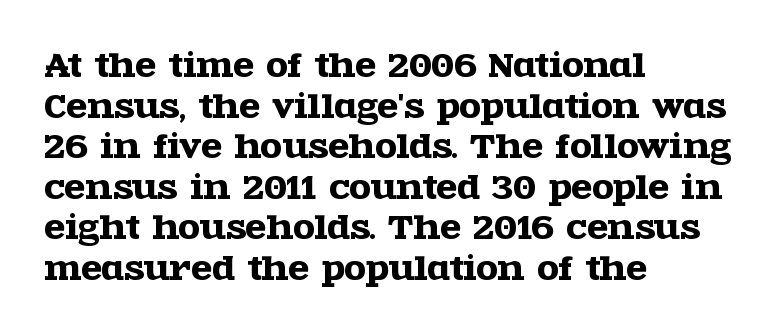
This is roman type, the default non-slanted kind. Do the characters align in a grid? No, the font is proportional. One glance says typical: line gaps are just what's usual. Is this a sans? No — the strokes have serifs. The lines are quadded left.
